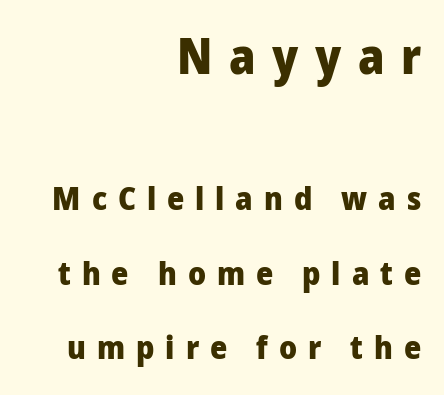
{"serif": "no", "italic": "no", "bold": "yes", "weight": "heavy", "width": "condensed", "stroke_contrast": "low", "x_height": "large", "monospaced": "no", "underline": "no", "align": "right", "line_spacing": "loose", "line_spacing_ratio": 2.26, "letter_spacing": "wide", "letter_spacing_em": 0.33, "larger_block": "first", "size_ratio": 1.52, "glyph_px": 50}
